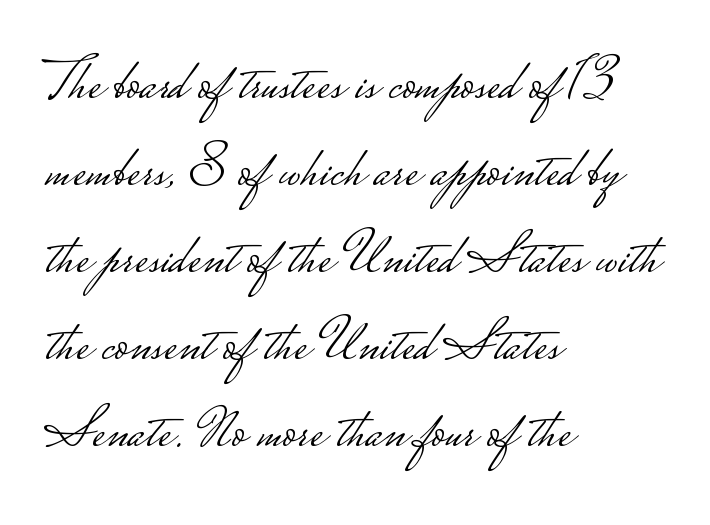
{"serif": "no", "bold": "no", "weight": "light", "width": "wide", "stroke_contrast": "low", "monospaced": "no", "underline": "no", "align": "left", "line_spacing": "normal", "line_spacing_ratio": 1.5, "letter_spacing": "normal", "letter_spacing_em": 0.0, "glyph_px": 58}
